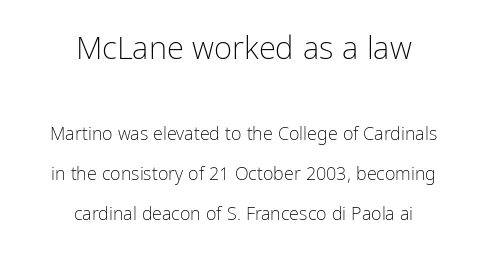
Q: Is the text bold? A: No.
Q: Is the text italic (slanted)? A: No, it is upright.
Q: Is the typeface a serif or a sans-serif typeface? A: Sans-serif.
Q: Is the text underlined? A: No.
Q: How is the paragraph aligned? A: Centered.
Q: Is the spacing between letters normal or unusually wide? A: Normal.
Q: Is the spacing between lines tight, normal or loose? A: Loose.
Q: Which block of text is set in a larger size, the first (top) or the second (bottom)? A: The first (top) one.
Q: Width (condensed, normal, or wide)? A: Condensed.
Q: Stroke contrast? A: Low.
Q: x-height? A: Medium.
Q: Monospaced? A: No.
